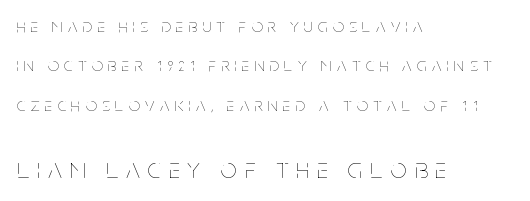
{"italic": "no", "bold": "no", "weight": "thin", "width": "condensed", "stroke_contrast": "low", "x_height": "large", "monospaced": "no", "underline": "no", "align": "left", "line_spacing": "loose", "line_spacing_ratio": 2.07, "letter_spacing": "wide", "letter_spacing_em": 0.29, "larger_block": "second", "size_ratio": 1.47, "glyph_px": 28}
